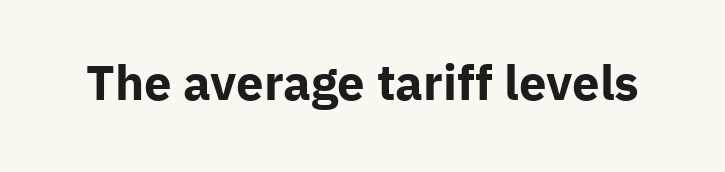
Caption: bold face, heavy strokes. The space beneath each line is pristine and unruled. The letters advance in unequal steps, a hallmark of proportional type. You can tell from the bare stems that sans-serif type was used. If you drew a line through each stem, it would be perfectly vertical.
